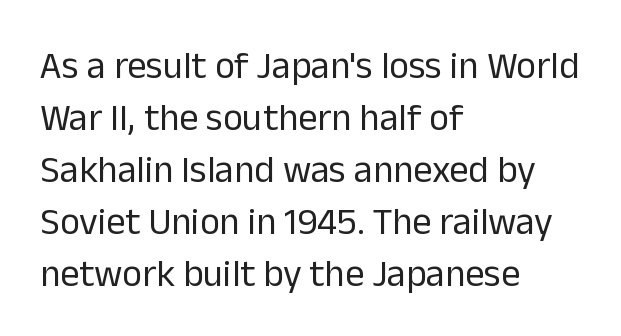
Q: Is the text bold? A: No.
Q: Is the text italic (slanted)? A: No, it is upright.
Q: Is the typeface a serif or a sans-serif typeface? A: Sans-serif.
Q: Is the text underlined? A: No.
Q: How is the paragraph aligned? A: Left-aligned.
Q: Is the spacing between letters normal or unusually wide? A: Normal.
Q: Is the spacing between lines tight, normal or loose? A: Normal.
Q: Width (condensed, normal, or wide)? A: Normal.
Q: Stroke contrast? A: Low.
Q: x-height? A: Medium.
Q: Monospaced? A: No.
